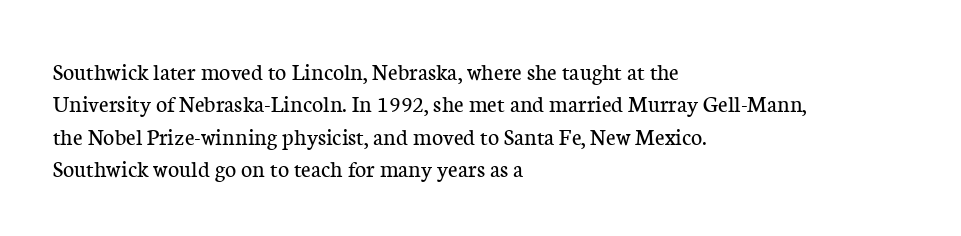
Q: Is the text bold? A: No.
Q: Is the text italic (slanted)? A: No, it is upright.
Q: Is the text underlined? A: No.
Q: How is the paragraph aligned? A: Left-aligned.
Q: Is the spacing between letters normal or unusually wide? A: Normal.
Q: Is the spacing between lines tight, normal or loose? A: Normal.
